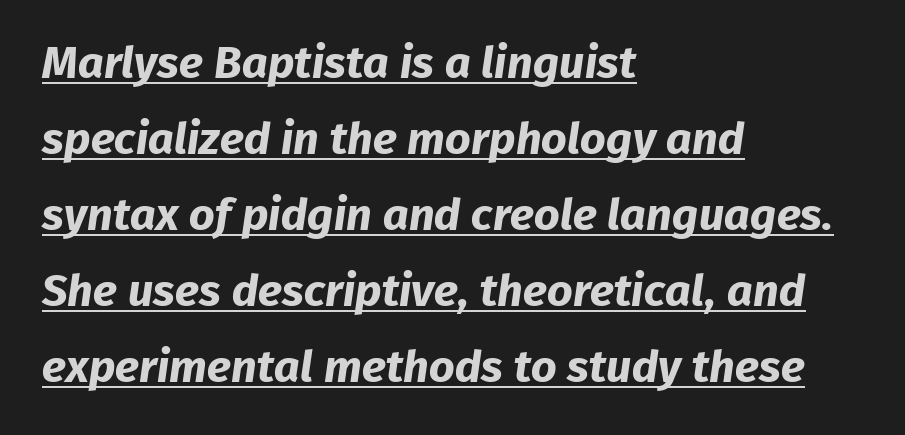
{"serif": "no", "bold": "yes", "weight": "bold", "width": "normal", "stroke_contrast": "low", "x_height": "medium", "monospaced": "no", "underline": "yes", "align": "left", "line_spacing": "normal", "line_spacing_ratio": 1.69, "letter_spacing": "normal", "letter_spacing_em": 0.0, "glyph_px": 45}
